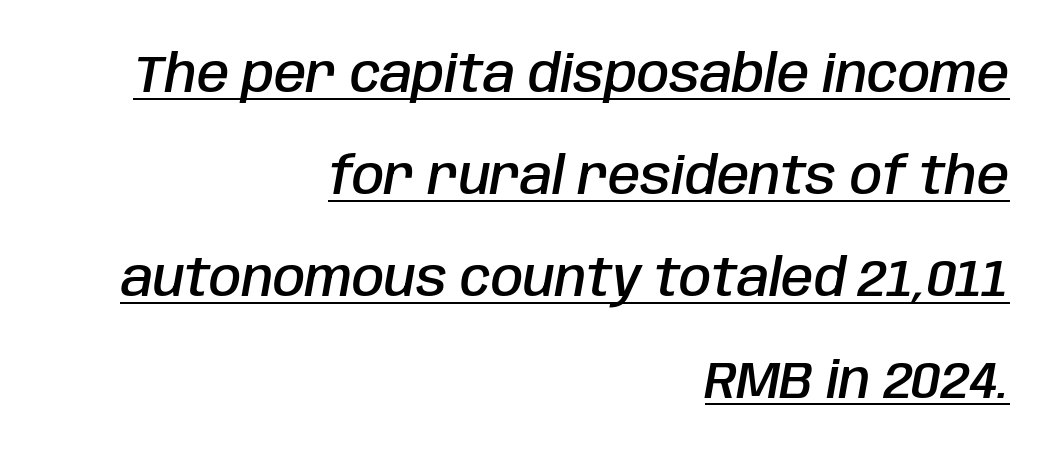
Q: Is the text bold? A: Semi-bold.
Q: Is the text italic (slanted)? A: Yes, it leans right by about 10 degrees.
Q: Is the text underlined? A: Yes.
Q: How is the paragraph aligned? A: Right-aligned.
Q: Is the spacing between letters normal or unusually wide? A: Normal.
Q: Is the spacing between lines tight, normal or loose? A: Loose.
Q: Width (condensed, normal, or wide)? A: Condensed.
Q: Stroke contrast? A: Low.
Q: x-height? A: Large.
Q: Monospaced? A: No.
